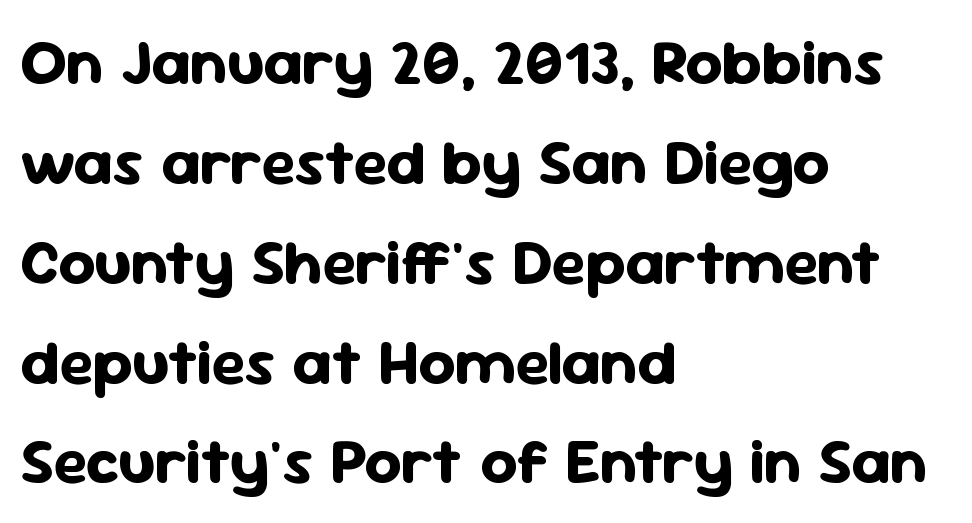
Is the letter spacing exaggerated? No — it looks like the ordinary default. Heft: maximum for text — a bold. If you drew a line through each stem, it would be perfectly vertical. Underline: absent. The face used here is proportionally spaced, like ordinary book or web type. If you measured baseline to baseline, you'd find a middling distance.
